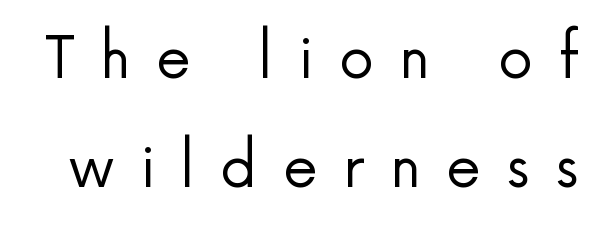
The image shows 56 px regular-weight sans-serif type, upright; set loose line spacing (1.95x), unusually wide letter spacing (+0.45 em), not underlined; low stroke contrast and a medium x-height.
